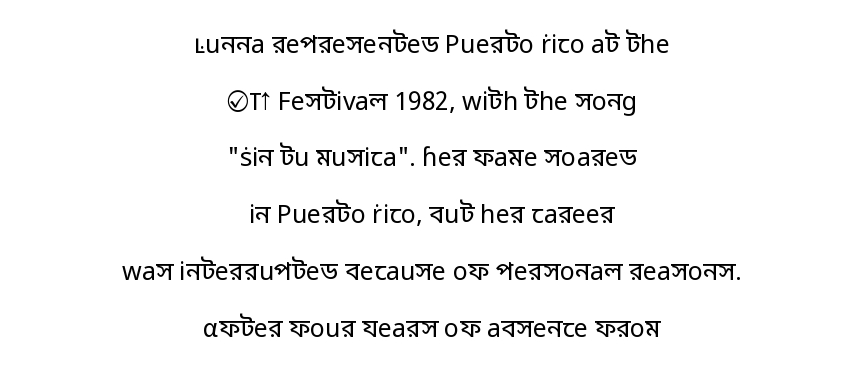
The image shows 25 px text type, upright; set centered, loose line spacing (2.27x), normal letter spacing, not underlined.
